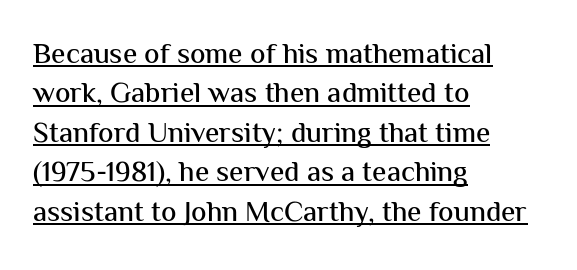
The image shows 29 px sans-serif type, upright; set left-aligned, normal line spacing (1.36x), normal letter spacing, underlined; medium stroke contrast and a medium x-height.
